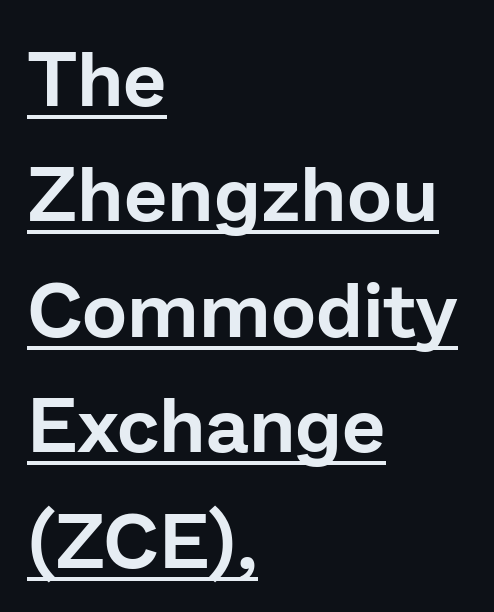
Q: Is the text italic (slanted)? A: No, it is upright.
Q: Is the typeface a serif or a sans-serif typeface? A: Sans-serif.
Q: Is the text underlined? A: Yes.
Q: How is the paragraph aligned? A: Left-aligned.
Q: Is the spacing between letters normal or unusually wide? A: Normal.
Q: Is the spacing between lines tight, normal or loose? A: Normal.
Q: Width (condensed, normal, or wide)? A: Normal.
Q: Stroke contrast? A: Low.
Q: x-height? A: Medium.
Q: Monospaced? A: No.
